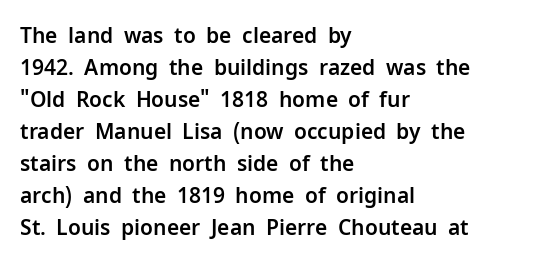
Q: Is the text italic (slanted)? A: No, it is upright.
Q: Is the text underlined? A: No.
Q: How is the paragraph aligned? A: Left-aligned.
Q: Is the spacing between letters normal or unusually wide? A: Normal.
Q: Is the spacing between lines tight, normal or loose? A: Normal.
